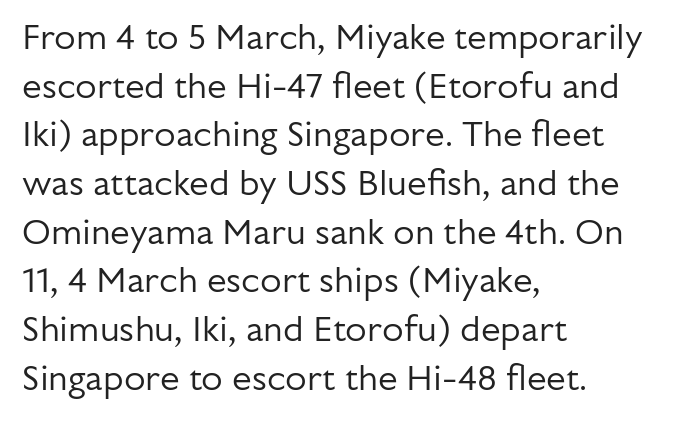
The image shows 35 px regular-weight sans-serif type, upright; set left-aligned, normal line spacing (1.39x), normal letter spacing, not underlined; low stroke contrast and a medium x-height.
